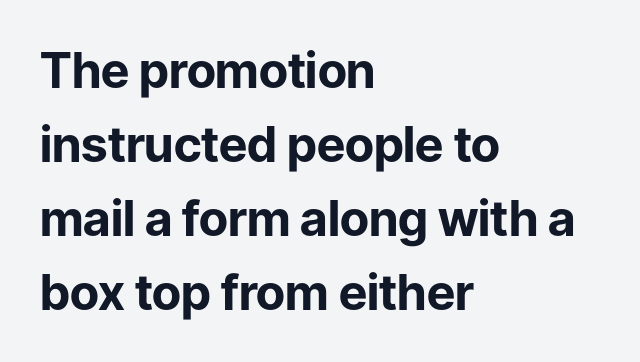
Q: Is the text bold? A: Yes.
Q: Is the text italic (slanted)? A: No, it is upright.
Q: Is the typeface a serif or a sans-serif typeface? A: Sans-serif.
Q: Is the text underlined? A: No.
Q: How is the paragraph aligned? A: Left-aligned.
Q: Is the spacing between letters normal or unusually wide? A: Normal.
Q: Is the spacing between lines tight, normal or loose? A: Normal.
Q: Width (condensed, normal, or wide)? A: Normal.
Q: Stroke contrast? A: Low.
Q: x-height? A: Medium.
Q: Monospaced? A: No.
